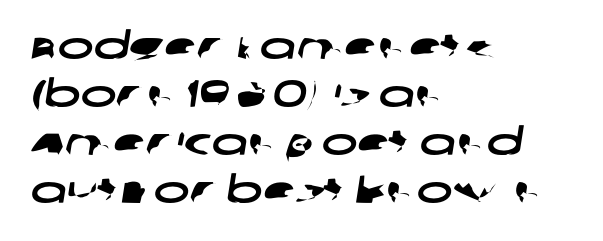
Note the varied advance widths — an 'i' is clearly narrower than an 'm'. A bare baseline throughout the passage. Compared with typical body copy, the letter spacing here is the same. How would I describe the line gaps? Plain and ordinary.
